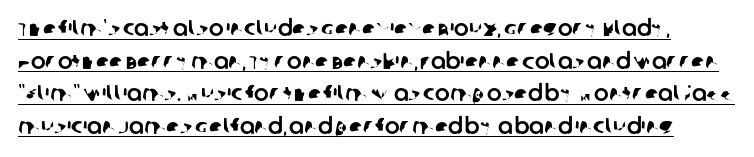
Q: Is the text underlined? A: Yes.
Q: Is the spacing between letters normal or unusually wide? A: Normal.
Q: Is the spacing between lines tight, normal or loose? A: Normal.
